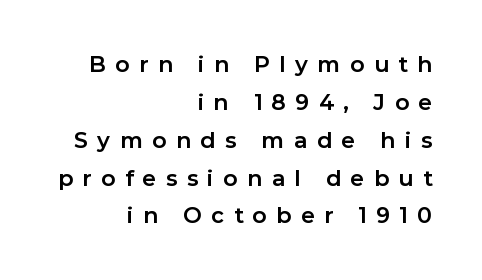
Q: Is the text bold? A: Yes.
Q: Is the text italic (slanted)? A: No, it is upright.
Q: Is the text underlined? A: No.
Q: How is the paragraph aligned? A: Right-aligned.
Q: Is the spacing between letters normal or unusually wide? A: Unusually wide.
